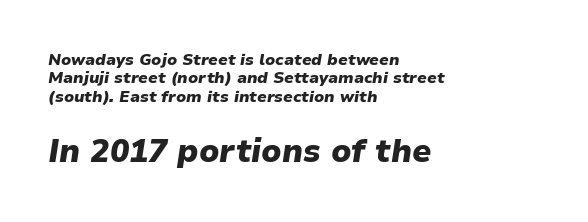
The image shows 32 px heavy type, italic (leaning right); set left-aligned, tight line spacing (1.15x), normal letter spacing, not underlined; the second (bottom) block is 2.0x larger; low stroke contrast and a medium x-height.
